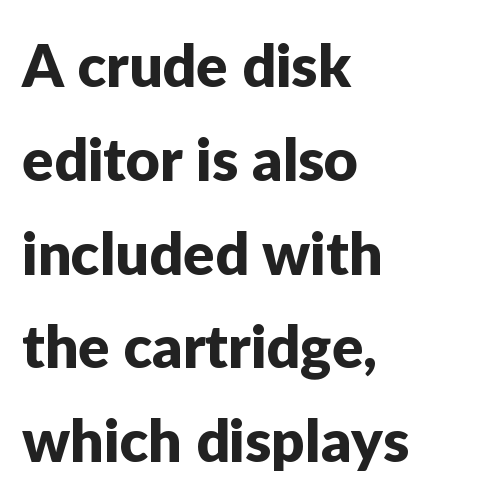
The lines sit at an ordinary, default distance from one another. Tracking here is standard; glyphs follow each other at the usual distance. Where is the straight margin? On the left. This sample has the flowing, uneven cadence of proportional lettering. The text was rendered using a sans face with plain stroke endings.
